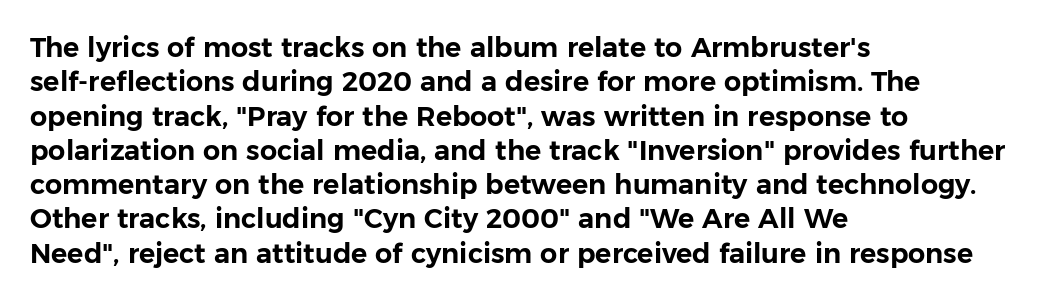
Q: Is the text italic (slanted)? A: No, it is upright.
Q: Is the text underlined? A: No.
Q: How is the paragraph aligned? A: Left-aligned.
Q: Is the spacing between letters normal or unusually wide? A: Normal.
Q: Is the spacing between lines tight, normal or loose? A: Normal.
